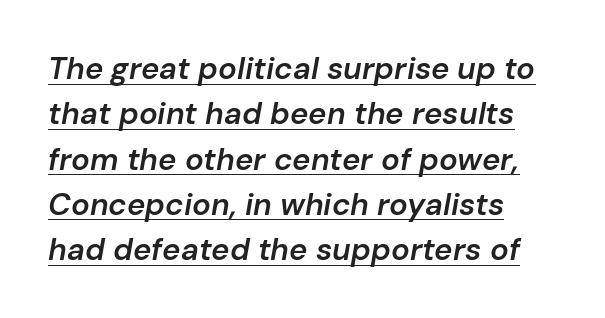
The lettering is marked with a stroke running underneath it. Regarding leading, the lines here are spaced in the standard way. This sample has the flowing, uneven cadence of proportional lettering. Firm but not heavy-handed strokes: this text is semibold.
